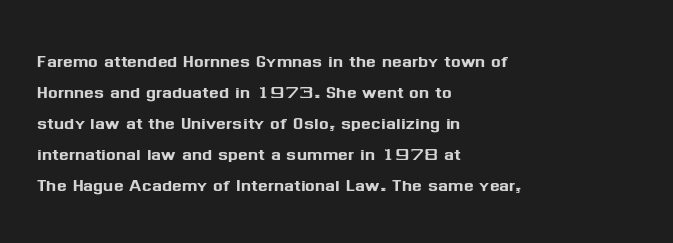
The image shows 23 px text type, upright; set left-aligned, normal line spacing (1.35x), normal letter spacing, not underlined.
